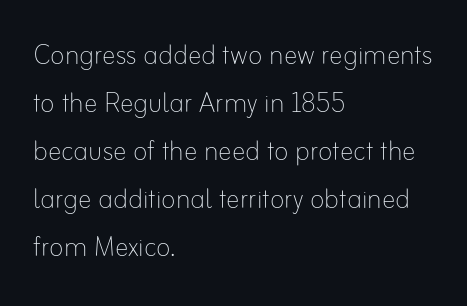
Q: Is the text bold? A: No.
Q: Is the text italic (slanted)? A: No, it is upright.
Q: Is the text underlined? A: No.
Q: How is the paragraph aligned? A: Left-aligned.
Q: Is the spacing between letters normal or unusually wide? A: Normal.
Q: Is the spacing between lines tight, normal or loose? A: Normal.
Q: Width (condensed, normal, or wide)? A: Normal.
Q: Stroke contrast? A: Low.
Q: x-height? A: Small.
Q: Monospaced? A: No.
